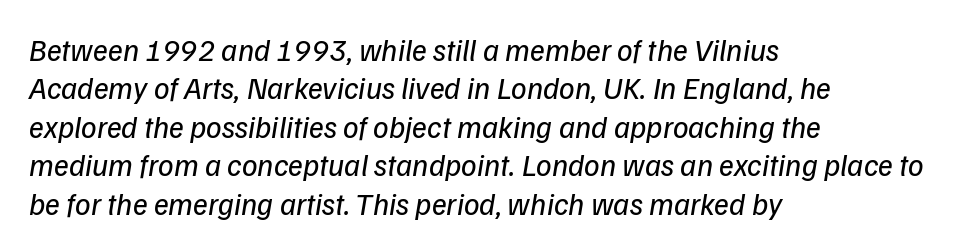
Q: Is the text bold? A: No.
Q: Is the typeface a serif or a sans-serif typeface? A: Sans-serif.
Q: Is the text underlined? A: No.
Q: How is the paragraph aligned? A: Left-aligned.
Q: Is the spacing between letters normal or unusually wide? A: Normal.
Q: Width (condensed, normal, or wide)? A: Normal.
Q: Stroke contrast? A: Low.
Q: x-height? A: Medium.
Q: Monospaced? A: No.
